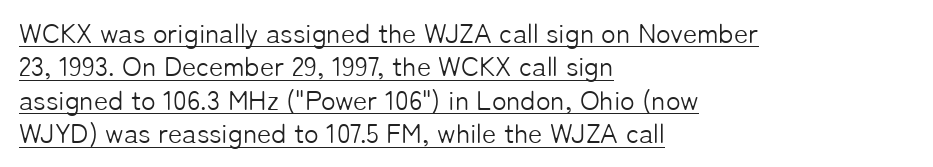
The image shows 27 px text type, upright; set left-aligned, line spacing 1.24x, normal letter spacing, underlined.
